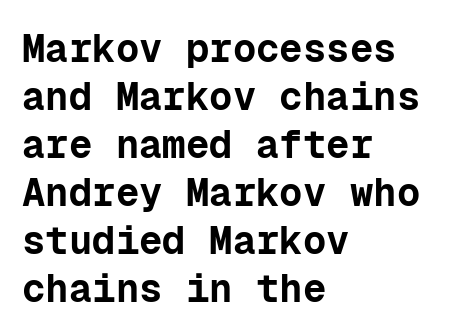
{"serif": "no", "italic": "no", "bold": "yes", "weight": "bold", "width": "normal", "stroke_contrast": "low", "x_height": "medium", "monospaced": "yes", "underline": "no", "align": "left", "line_spacing_ratio": 1.23, "letter_spacing": "normal", "letter_spacing_em": 0.0, "glyph_px": 39}
